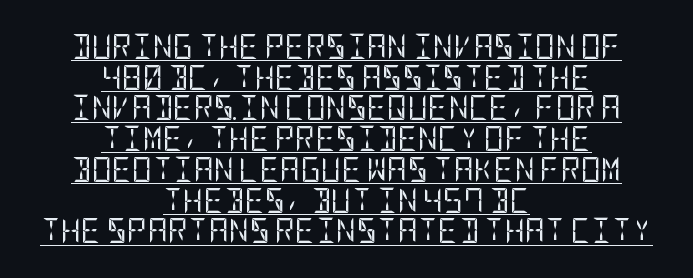
Every row of glyphs is offset so its center matches the block's center. Default kerning and tracking; the words read as compact shapes. The face looks like a standard text weight, possibly lighter. The font's upright variant was chosen for this text.
